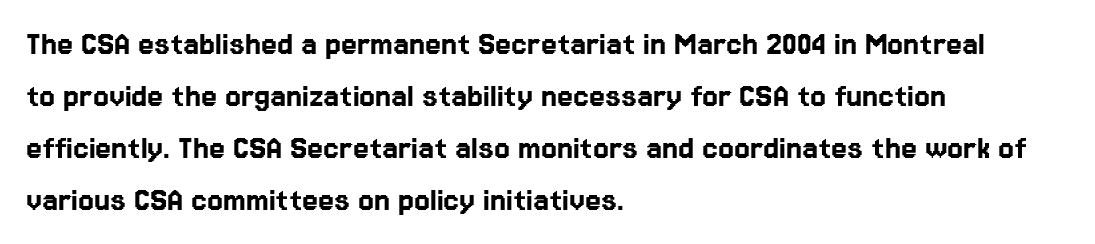
The image shows 36 px sans-serif type, upright; set left-aligned, normal line spacing (1.44x), normal letter spacing, not underlined; low stroke contrast and a medium x-height.
